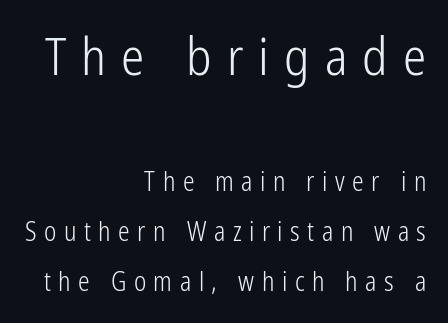
The image shows 52 px light, condensed sans-serif type, upright; set right-aligned, loose line spacing (1.93x), unusually wide letter spacing (+0.29 em), not underlined; the first (top) block is 2.0x larger; low stroke contrast and a medium x-height.
